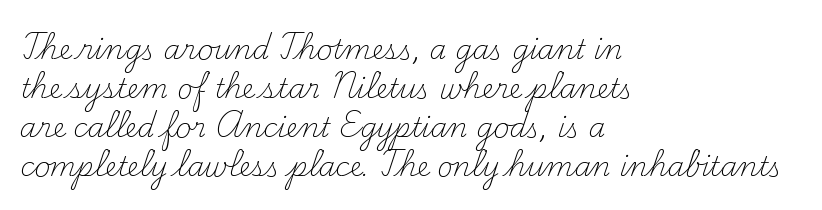
{"bold": "no", "underline": "no", "align": "left", "line_spacing": "normal", "line_spacing_ratio": 1.44, "letter_spacing": "normal", "letter_spacing_em": 0.0, "glyph_px": 27}
